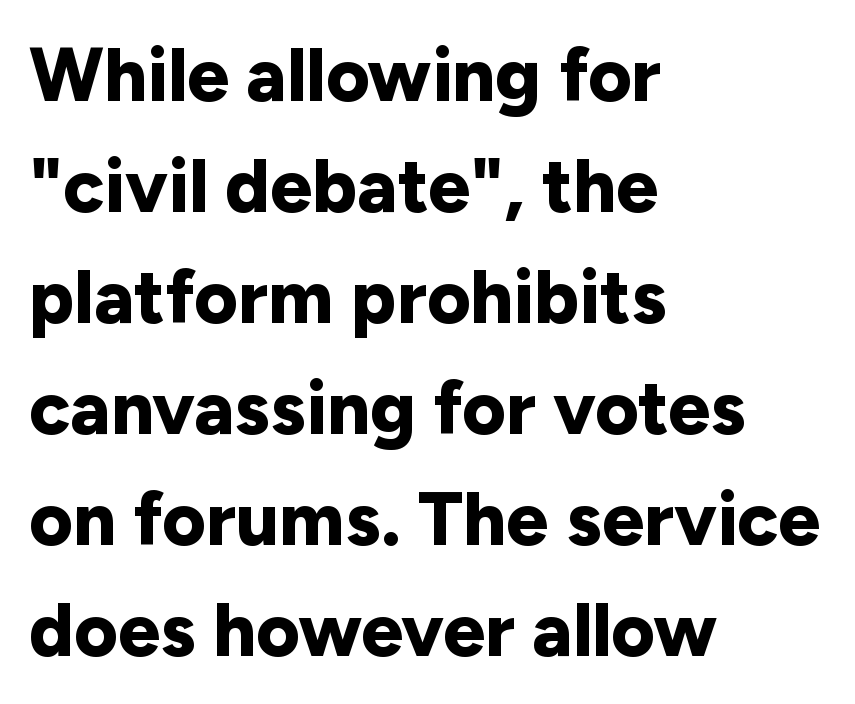
The type is set solid horizontally, with unmodified tracking. Rule under the text: the space is simply empty. Look at the stroke-to-counter ratio: heavy, a bold. Check where the strokes stop: nothing finishes them off — pure sans.
